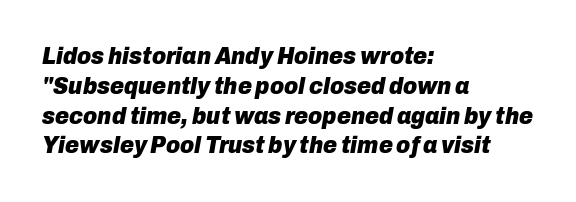
{"italic": "yes", "lean": "right", "slant_degrees": 10, "bold": "yes", "underline": "no", "align": "left", "line_spacing_ratio": 1.24, "letter_spacing": "normal", "letter_spacing_em": 0.0, "glyph_px": 24}
